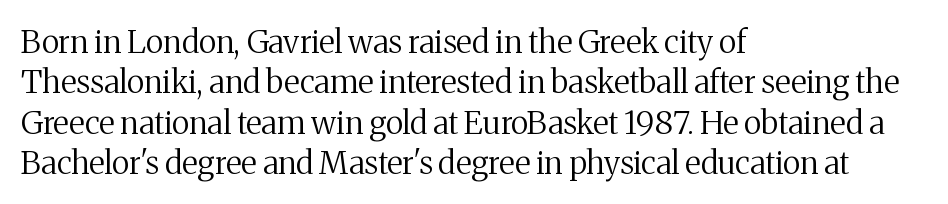
Q: Is the text bold? A: No.
Q: Is the text italic (slanted)? A: No, it is upright.
Q: Is the typeface a serif or a sans-serif typeface? A: Serif.
Q: Is the text underlined? A: No.
Q: How is the paragraph aligned? A: Left-aligned.
Q: Is the spacing between letters normal or unusually wide? A: Normal.
Q: Is the spacing between lines tight, normal or loose? A: Normal.
Q: Width (condensed, normal, or wide)? A: Normal.
Q: Stroke contrast? A: Medium.
Q: x-height? A: Medium.
Q: Monospaced? A: No.
